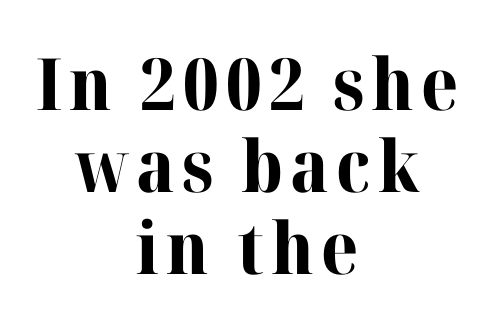
The image shows 72 px bold serif type, upright; set centered, tight line spacing (1.14x), not underlined; high stroke contrast and a medium x-height.
